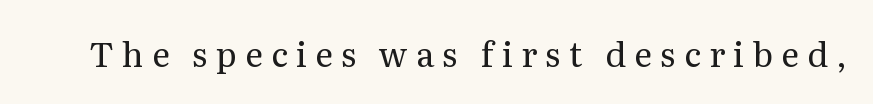
Q: Is the text bold? A: No.
Q: Is the text italic (slanted)? A: No, it is upright.
Q: Is the typeface a serif or a sans-serif typeface? A: Serif.
Q: Is the text underlined? A: No.
Q: Is the spacing between letters normal or unusually wide? A: Unusually wide.
Q: Width (condensed, normal, or wide)? A: Normal.
Q: Stroke contrast? A: Medium.
Q: x-height? A: Medium.
Q: Monospaced? A: No.
